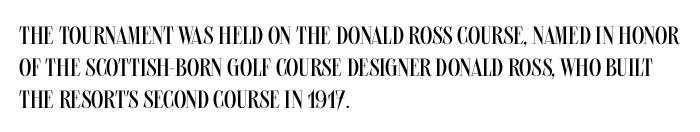
Q: Is the text bold? A: No.
Q: Is the text italic (slanted)? A: No, it is upright.
Q: Is the text underlined? A: No.
Q: How is the paragraph aligned? A: Left-aligned.
Q: Is the spacing between letters normal or unusually wide? A: Normal.
Q: Is the spacing between lines tight, normal or loose? A: Normal.
